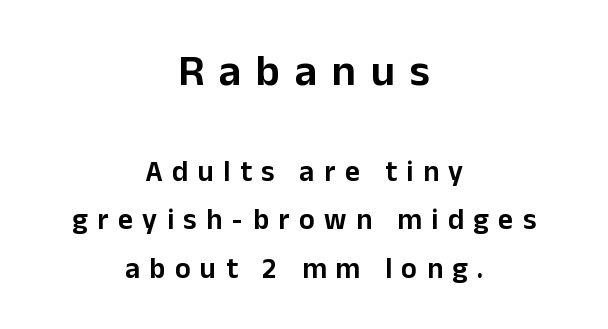
Q: Is the text italic (slanted)? A: No, it is upright.
Q: Is the typeface a serif or a sans-serif typeface? A: Sans-serif.
Q: Is the text underlined? A: No.
Q: How is the paragraph aligned? A: Centered.
Q: Is the spacing between letters normal or unusually wide? A: Unusually wide.
Q: Is the spacing between lines tight, normal or loose? A: Normal.
Q: Which block of text is set in a larger size, the first (top) or the second (bottom)? A: The first (top) one.
Q: Width (condensed, normal, or wide)? A: Normal.
Q: Stroke contrast? A: Low.
Q: x-height? A: Medium.
Q: Monospaced? A: No.
